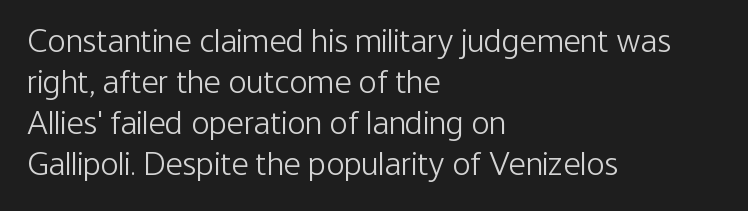
Q: Is the text bold? A: No.
Q: Is the text italic (slanted)? A: No, it is upright.
Q: Is the typeface a serif or a sans-serif typeface? A: Sans-serif.
Q: Is the text underlined? A: No.
Q: How is the paragraph aligned? A: Left-aligned.
Q: Is the spacing between letters normal or unusually wide? A: Normal.
Q: Width (condensed, normal, or wide)? A: Condensed.
Q: Stroke contrast? A: Low.
Q: x-height? A: Medium.
Q: Monospaced? A: No.
